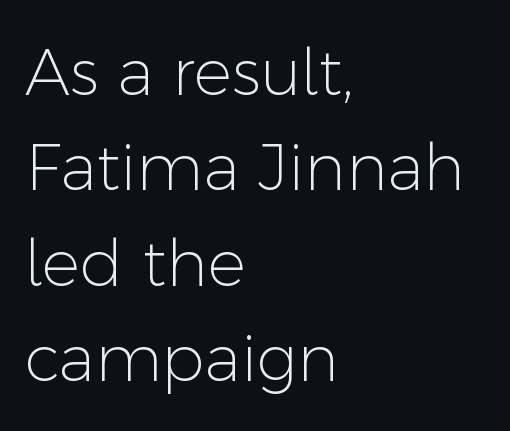
The image shows 64 px light sans-serif type, upright; set left-aligned, normal line spacing (1.49x), normal letter spacing, not underlined; low stroke contrast and a medium x-height.
